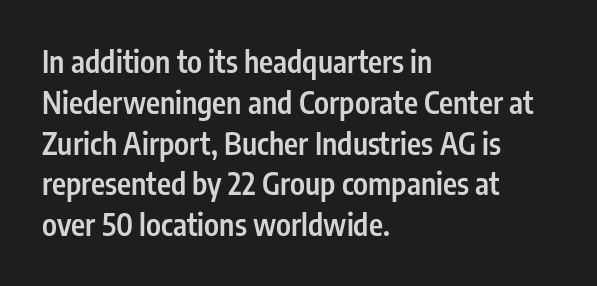
The image shows 30 px semibold, condensed sans-serif type, upright; set left-aligned, normal line spacing (1.36x), normal letter spacing, not underlined; low stroke contrast and a medium x-height.
